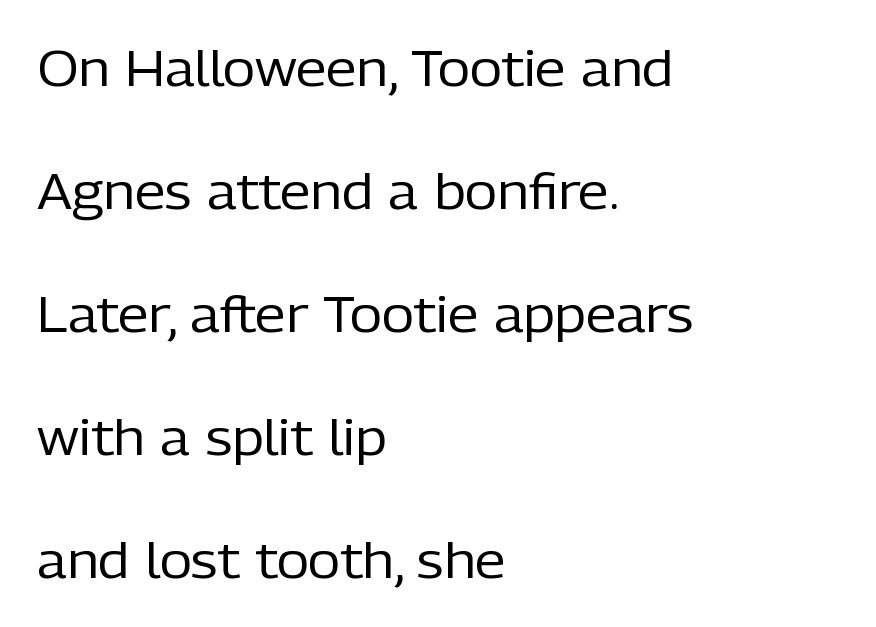
The image shows 50 px regular-weight sans-serif type, upright; set left-aligned, loose line spacing (2.46x), normal letter spacing, not underlined; low stroke contrast and a medium x-height.
